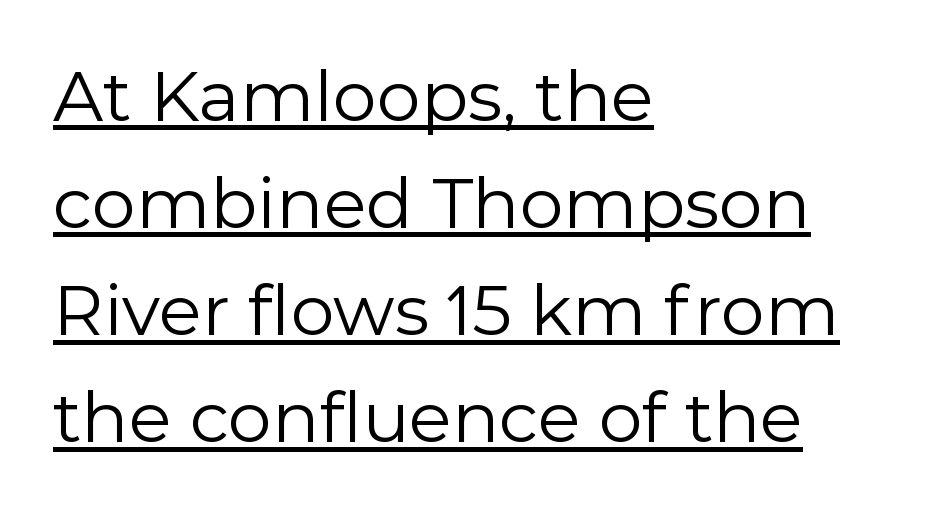
The image shows 70 px regular-weight sans-serif type, upright; set left-aligned, normal line spacing (1.53x), normal letter spacing, underlined; a medium x-height.
